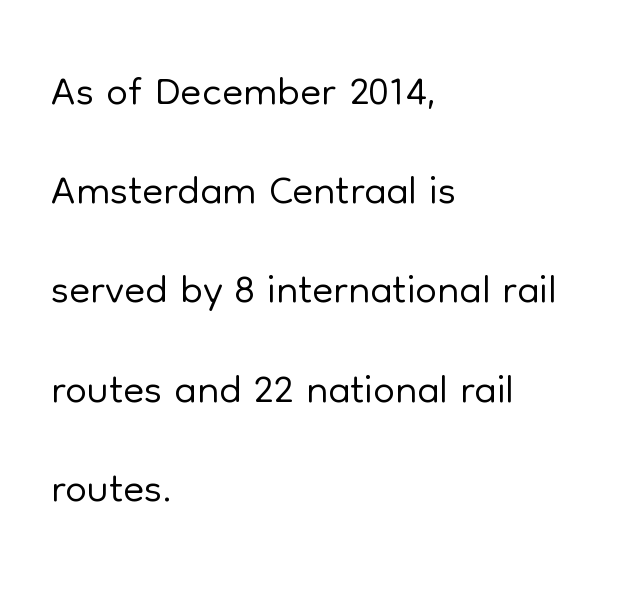
Q: Is the text bold? A: No.
Q: Is the text italic (slanted)? A: No, it is upright.
Q: Is the typeface a serif or a sans-serif typeface? A: Sans-serif.
Q: Is the text underlined? A: No.
Q: How is the paragraph aligned? A: Left-aligned.
Q: Is the spacing between letters normal or unusually wide? A: Normal.
Q: Is the spacing between lines tight, normal or loose? A: Normal.
Q: Width (condensed, normal, or wide)? A: Normal.
Q: Stroke contrast? A: Low.
Q: x-height? A: Medium.
Q: Monospaced? A: No.
